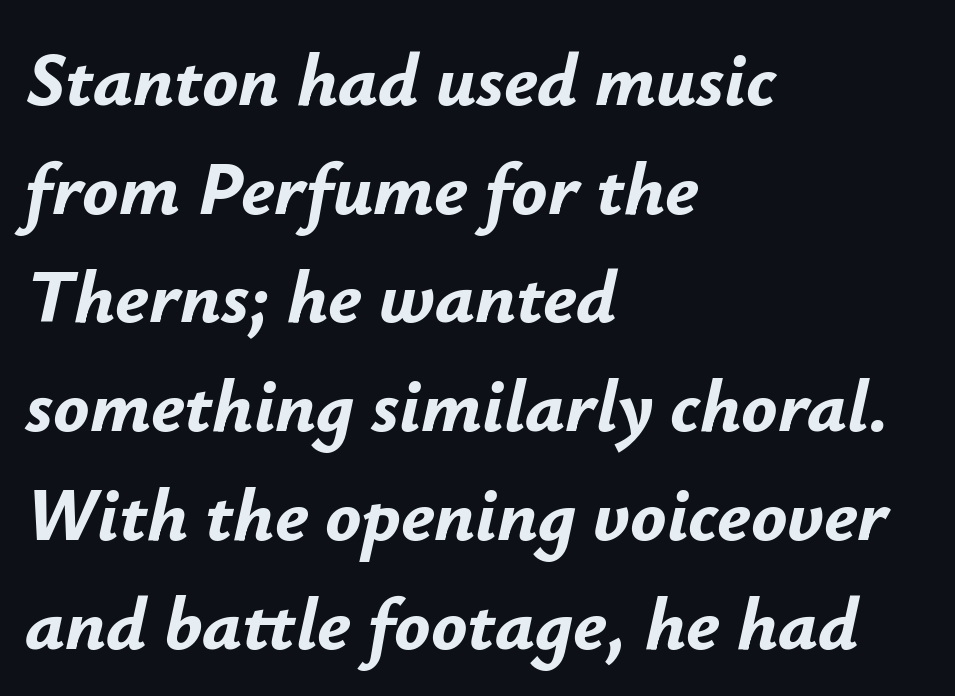
{"italic": "yes", "lean": "right", "slant_degrees": 12, "bold": "yes", "weight": "bold", "width": "normal", "stroke_contrast": "low", "x_height": "small", "monospaced": "no", "underline": "no", "align": "left", "line_spacing": "normal", "line_spacing_ratio": 1.45, "letter_spacing": "normal", "letter_spacing_em": 0.0, "glyph_px": 75}
